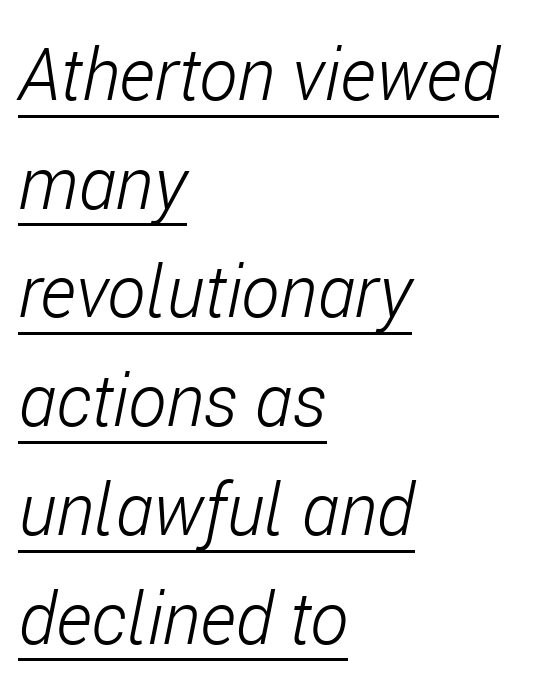
Q: Is the text bold? A: No.
Q: Is the text italic (slanted)? A: Yes, it leans right by about 11 degrees.
Q: Is the text underlined? A: Yes.
Q: How is the paragraph aligned? A: Left-aligned.
Q: Is the spacing between letters normal or unusually wide? A: Normal.
Q: Is the spacing between lines tight, normal or loose? A: Normal.
Q: Width (condensed, normal, or wide)? A: Condensed.
Q: Stroke contrast? A: Low.
Q: x-height? A: Medium.
Q: Monospaced? A: No.
